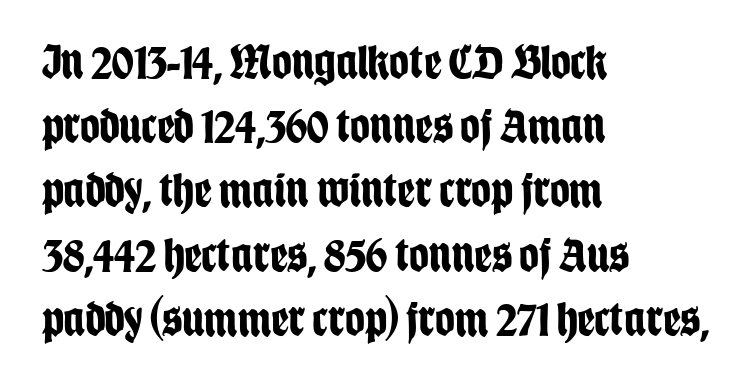
The image shows 49 px bold, condensed sans-serif type, upright; set left-aligned, normal line spacing (1.31x), normal letter spacing, not underlined; low stroke contrast and a large x-height.
